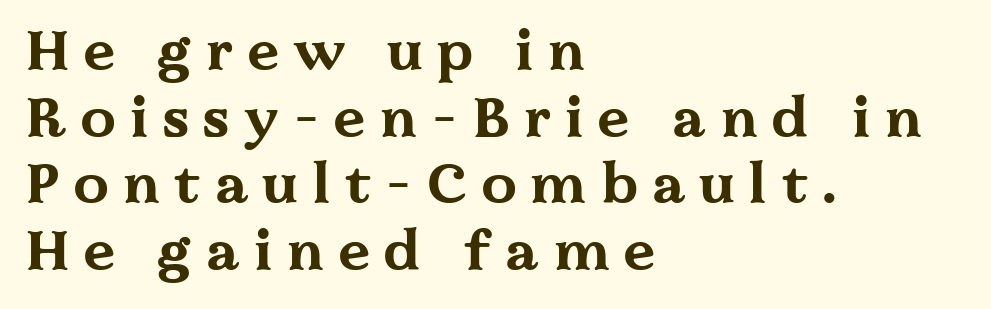
The image shows 56 px bold, wide serif type, upright; set left-aligned, line spacing 1.19x, unusually wide letter spacing (+0.26 em), not underlined; medium stroke contrast and a medium x-height.
